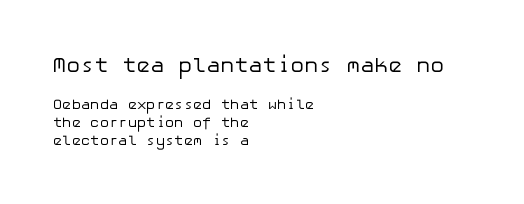
Q: Is the text bold? A: No.
Q: Is the text italic (slanted)? A: No, it is upright.
Q: Is the text underlined? A: No.
Q: How is the paragraph aligned? A: Left-aligned.
Q: Is the spacing between letters normal or unusually wide? A: Normal.
Q: Is the spacing between lines tight, normal or loose? A: Normal.
Q: Which block of text is set in a larger size, the first (top) or the second (bottom)? A: The first (top) one.
